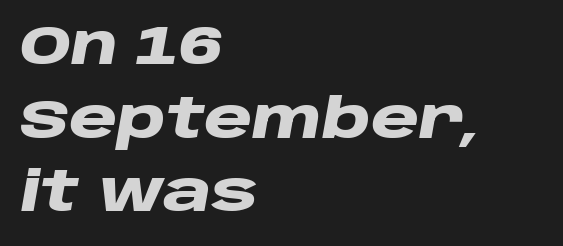
{"italic": "yes", "lean": "right", "slant_degrees": 10, "bold": "yes", "weight": "heavy", "width": "wide", "stroke_contrast": "low", "x_height": "large", "monospaced": "no", "underline": "no", "align": "left", "line_spacing": "normal", "line_spacing_ratio": 1.34, "letter_spacing": "normal", "letter_spacing_em": 0.0, "glyph_px": 55}
